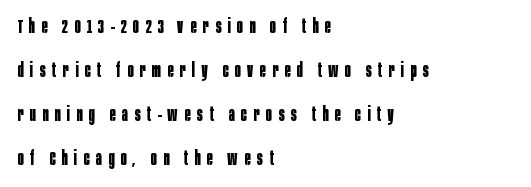
{"italic": "no", "bold": "yes", "underline": "no", "align": "left", "line_spacing": "loose", "line_spacing_ratio": 2.2, "letter_spacing": "wide", "letter_spacing_em": 0.32, "glyph_px": 20}
